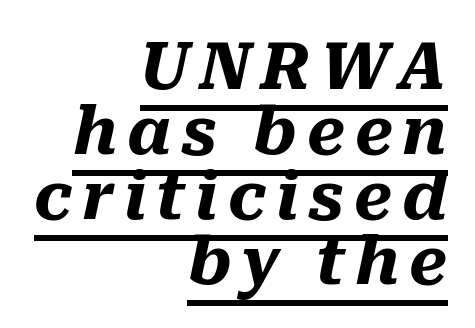
The rendering applies a slant to the glyphs. Compared with undecorated copy, this sample adds a rule below the words. Do the characters align in a grid? No, the font is proportional. Honestly, the rows look squashed on top of each other.
